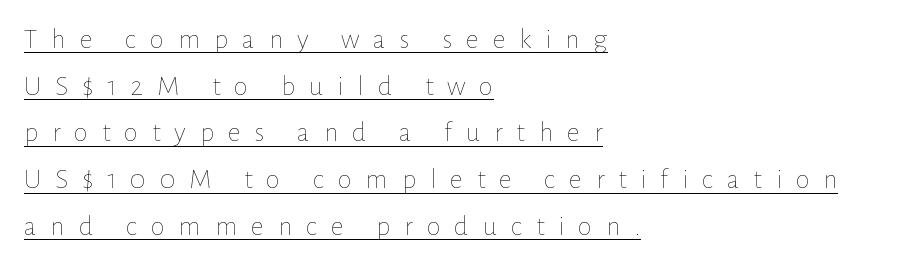
Q: Is the text bold? A: No.
Q: Is the text italic (slanted)? A: No, it is upright.
Q: Is the text underlined? A: Yes.
Q: How is the paragraph aligned? A: Left-aligned.
Q: Is the spacing between letters normal or unusually wide? A: Unusually wide.
Q: Is the spacing between lines tight, normal or loose? A: Normal.
Q: Width (condensed, normal, or wide)? A: Normal.
Q: Stroke contrast? A: Low.
Q: x-height? A: Medium.
Q: Monospaced? A: No.
